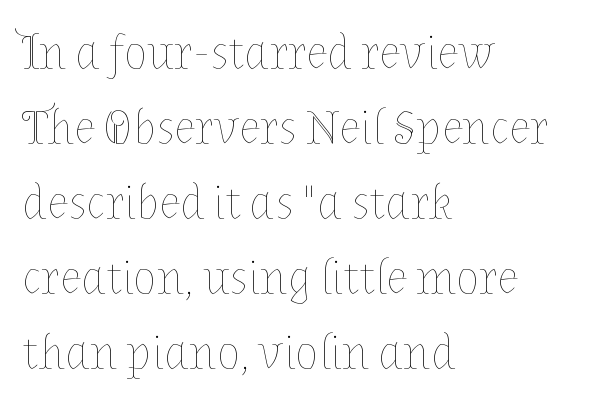
Q: Is the text bold? A: No.
Q: Is the text italic (slanted)? A: No, it is upright.
Q: Is the text underlined? A: No.
Q: How is the paragraph aligned? A: Left-aligned.
Q: Is the spacing between letters normal or unusually wide? A: Normal.
Q: Is the spacing between lines tight, normal or loose? A: Normal.
Q: Width (condensed, normal, or wide)? A: Normal.
Q: Stroke contrast? A: Low.
Q: x-height? A: Medium.
Q: Monospaced? A: No.
